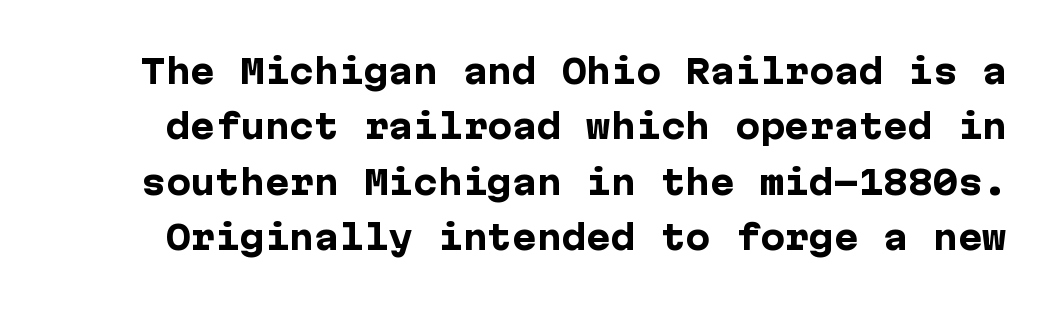
The image shows 33 px heavy sans-serif type, upright; set normal line spacing (1.68x), normal letter spacing, not underlined; low stroke contrast and a medium x-height.
